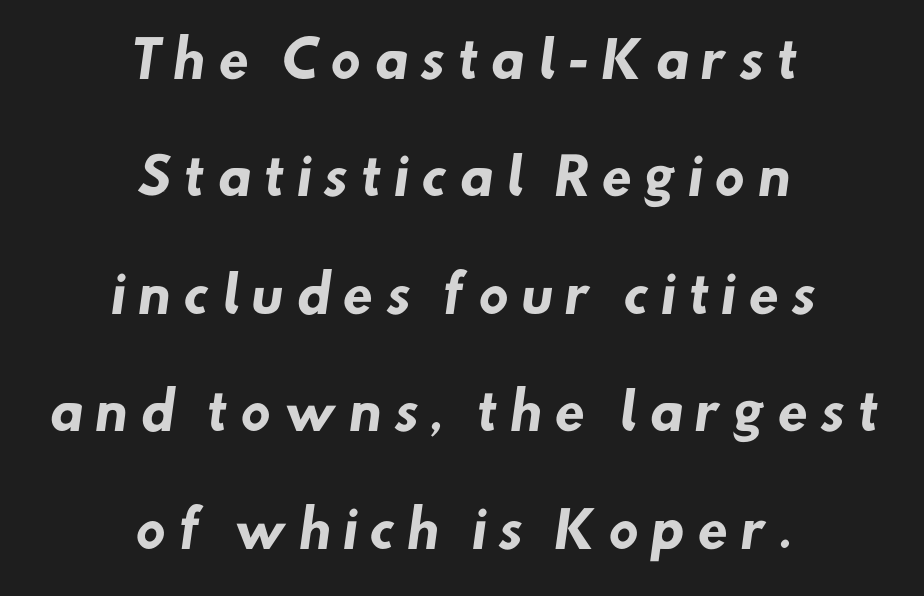
If you measured baseline to baseline, you'd find a long distance. Thick stems and heavy bowls — unmistakably bold. The type is letterspaced generously, with wide tracking. Serifs: no, the terminals of the letterforms are clean. The whitespace from short lines is split evenly between both sides. Character widths vary here, with narrow letters taking less room than wide ones.
